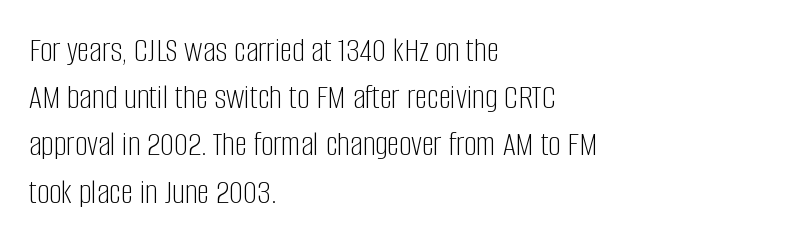
The image shows 35 px light, condensed sans-serif type, upright; set left-aligned, normal line spacing (1.35x), normal letter spacing, not underlined; low stroke contrast and a large x-height.
